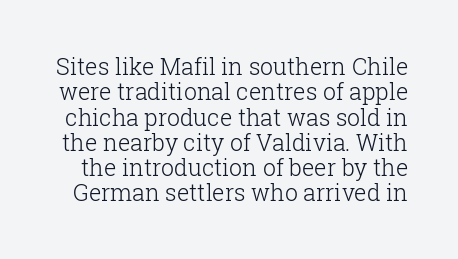
The image shows 23 px text type, upright; set tight line spacing (1.1x), normal letter spacing, not underlined.
